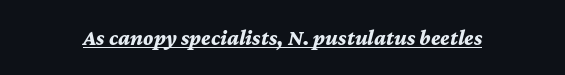
This sample carries an underscore along the baseline area. Style check: oblique. What stands out about the letter spacing? Nothing — it is the standard amount. Set as a true bold cut, around the 700 mark.
